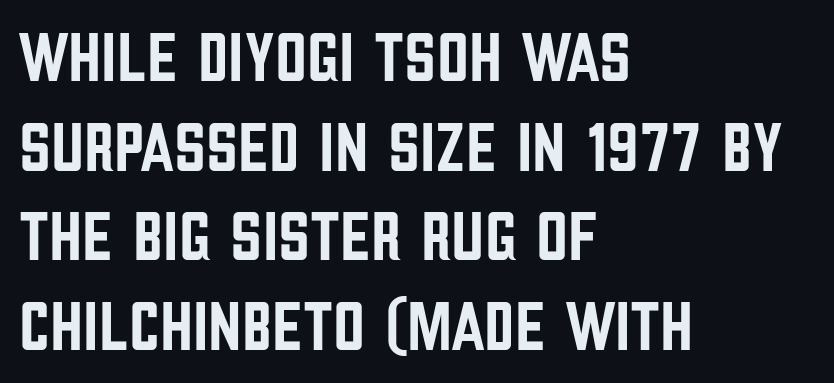
{"serif": "no", "italic": "no", "width": "condensed", "stroke_contrast": "low", "x_height": "large", "monospaced": "no", "underline": "no", "align": "left", "line_spacing": "normal", "line_spacing_ratio": 1.28, "letter_spacing": "normal", "letter_spacing_em": 0.0, "glyph_px": 70}
